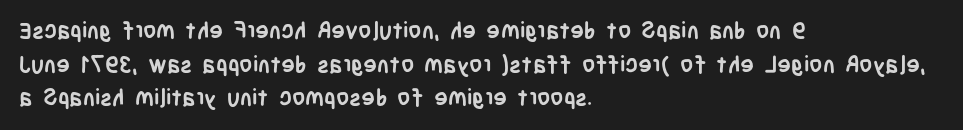
{"italic": "no", "bold": "yes", "underline": "no", "align": "left", "line_spacing": "normal", "line_spacing_ratio": 1.46, "letter_spacing": "normal", "letter_spacing_em": 0.0, "glyph_px": 23}
